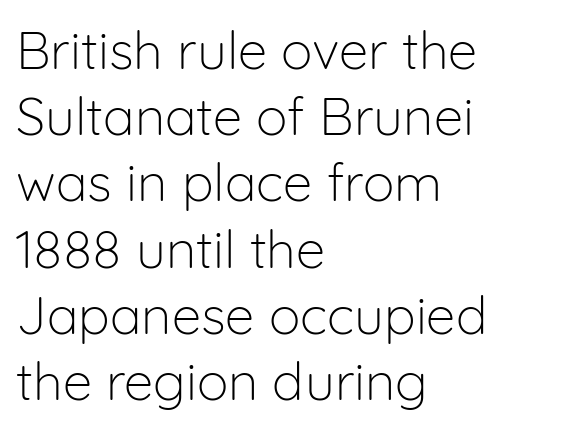
Q: Is the text bold? A: No.
Q: Is the text italic (slanted)? A: No, it is upright.
Q: Is the typeface a serif or a sans-serif typeface? A: Sans-serif.
Q: Is the text underlined? A: No.
Q: How is the paragraph aligned? A: Left-aligned.
Q: Is the spacing between letters normal or unusually wide? A: Normal.
Q: Is the spacing between lines tight, normal or loose? A: Normal.
Q: Width (condensed, normal, or wide)? A: Normal.
Q: Stroke contrast? A: Low.
Q: x-height? A: Medium.
Q: Monospaced? A: No.
